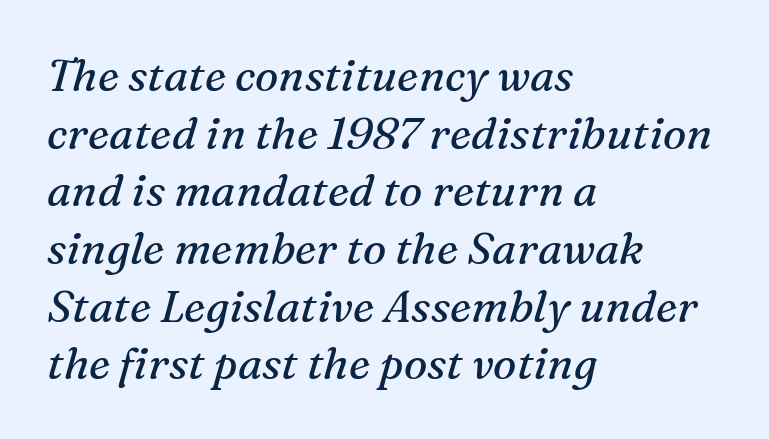
The letterforms sit shoulder to shoulder at normal distance. The leading is moderate, giving the passage an even texture. You could not count columns in this text — the font is proportionally spaced. Quick note: italic.
